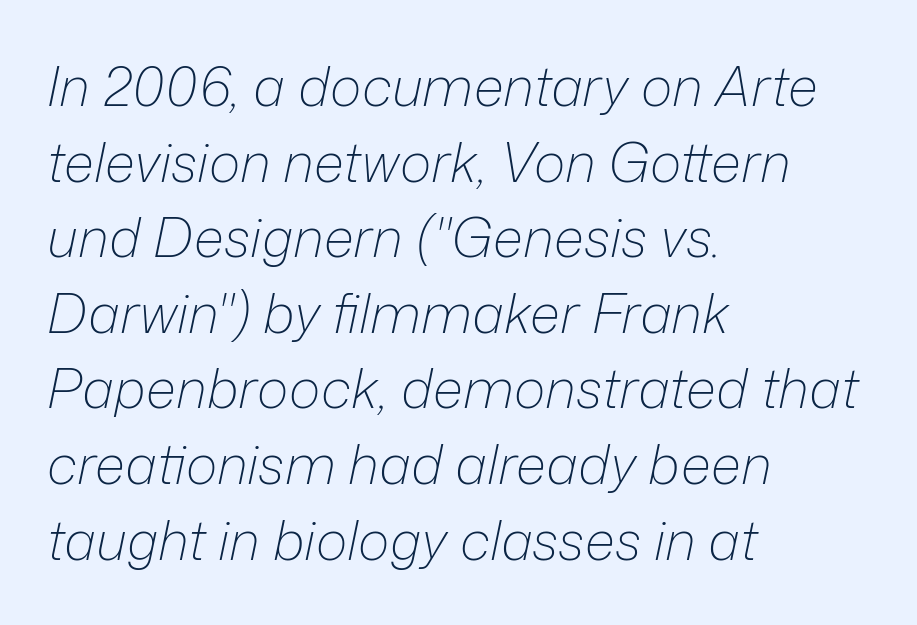
Q: Is the text bold? A: No.
Q: Is the text italic (slanted)? A: Yes, it leans right by about 12 degrees.
Q: Is the text underlined? A: No.
Q: How is the paragraph aligned? A: Left-aligned.
Q: Is the spacing between letters normal or unusually wide? A: Normal.
Q: Is the spacing between lines tight, normal or loose? A: Normal.
Q: Width (condensed, normal, or wide)? A: Normal.
Q: Stroke contrast? A: Low.
Q: x-height? A: Medium.
Q: Monospaced? A: No.
